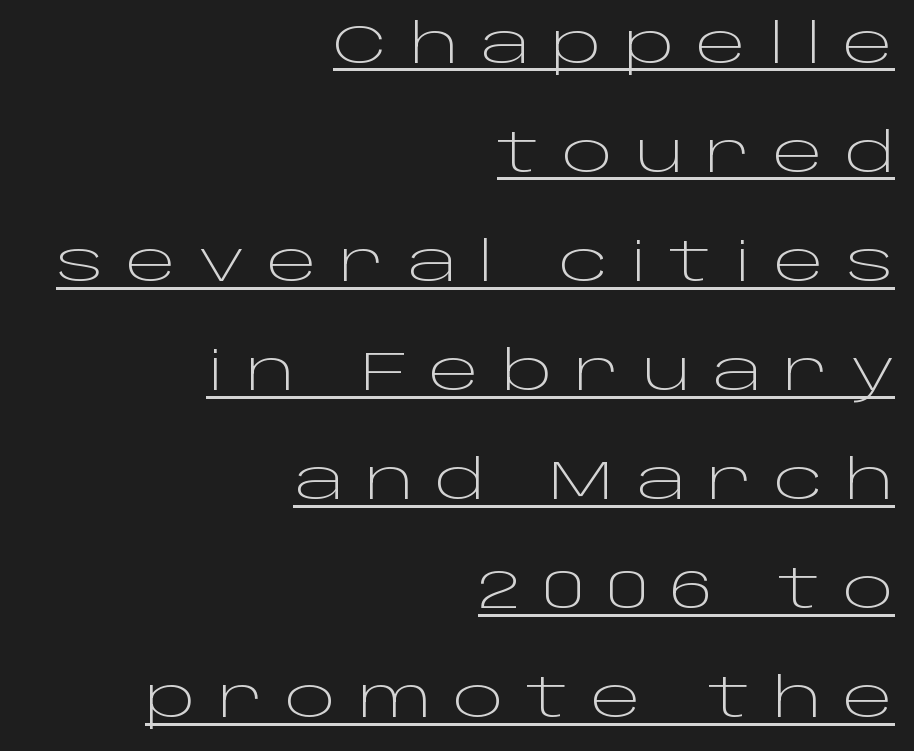
This sample uses a sans-serif face. You can tell it's not italic because the verticals are truly vertical. The rendering inserts visible extra space after every character. Airy leading.
